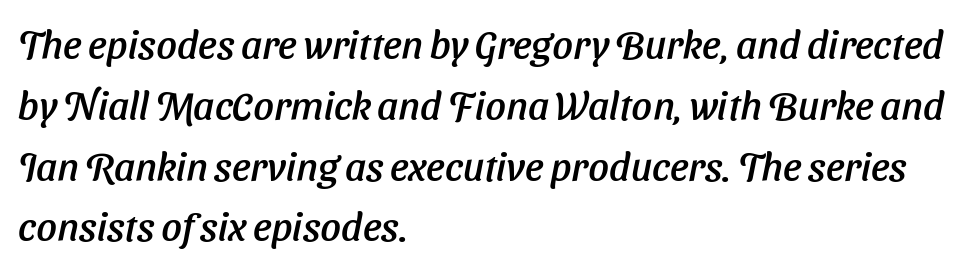
Q: Is the text italic (slanted)? A: Yes, it leans right by about 11 degrees.
Q: Is the text underlined? A: No.
Q: How is the paragraph aligned? A: Left-aligned.
Q: Is the spacing between letters normal or unusually wide? A: Normal.
Q: Is the spacing between lines tight, normal or loose? A: Normal.
Q: Width (condensed, normal, or wide)? A: Normal.
Q: Stroke contrast? A: Low.
Q: x-height? A: Medium.
Q: Monospaced? A: No.
